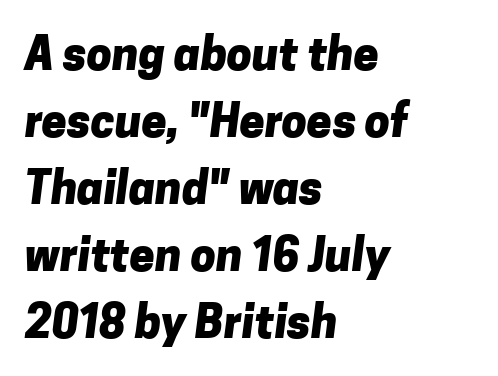
The space directly below the letters is spotless. Is this a sans? Yes — the strokes have no serifs. One glance says typical: line gaps are just what's usual. The typesetting leans heavy: a genuine bold. Line beginnings align vertically; line endings do not. Look at the tracking — it's just the regular setting, nothing added.
